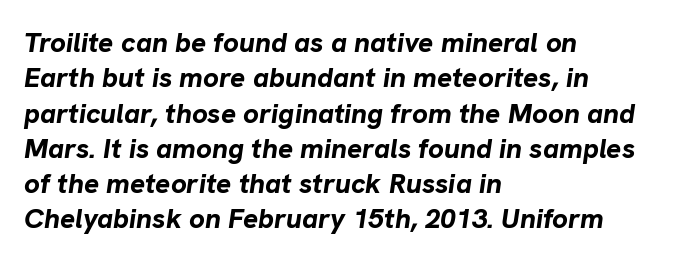
Q: Is the text bold? A: Yes.
Q: Is the text italic (slanted)? A: Yes, it leans right by about 8 degrees.
Q: Is the text underlined? A: No.
Q: How is the paragraph aligned? A: Left-aligned.
Q: Is the spacing between letters normal or unusually wide? A: Normal.
Q: Is the spacing between lines tight, normal or loose? A: Normal.
Q: Width (condensed, normal, or wide)? A: Normal.
Q: Stroke contrast? A: Low.
Q: x-height? A: Medium.
Q: Monospaced? A: No.
